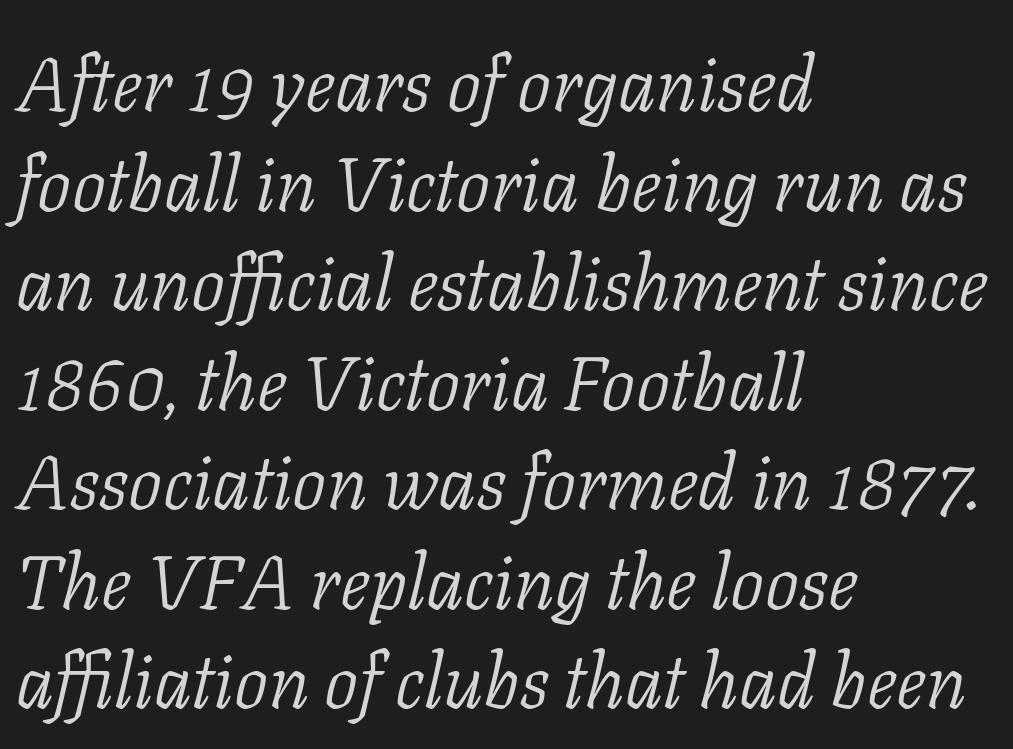
The image shows 76 px light serif type, italic (leaning right); set left-aligned, normal line spacing (1.31x), normal letter spacing, not underlined; low stroke contrast and a medium x-height.
